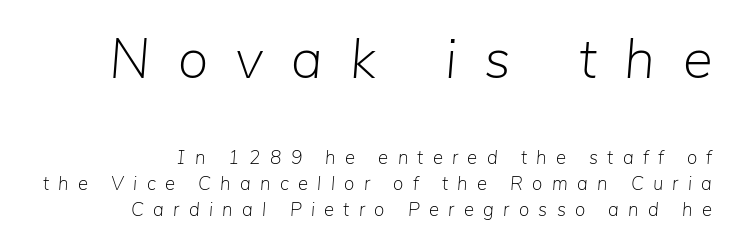
No chunkiness to these letters — they're not bold. Interline gaps are of average width in this sample. Inter-character spacing is expanded well beyond the font's built-in metrics. The specimen reads as italic at a glance. Clear beneath every line of the passage. The rag falls on the left side of this text block.
